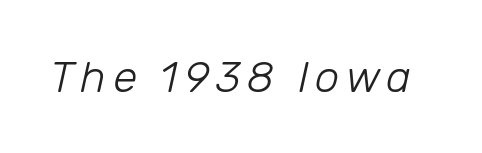
{"italic": "yes", "lean": "right", "slant_degrees": 12, "bold": "no", "weight": "light", "width": "normal", "stroke_contrast": "low", "x_height": "medium", "monospaced": "no", "underline": "no", "glyph_px": 44}
